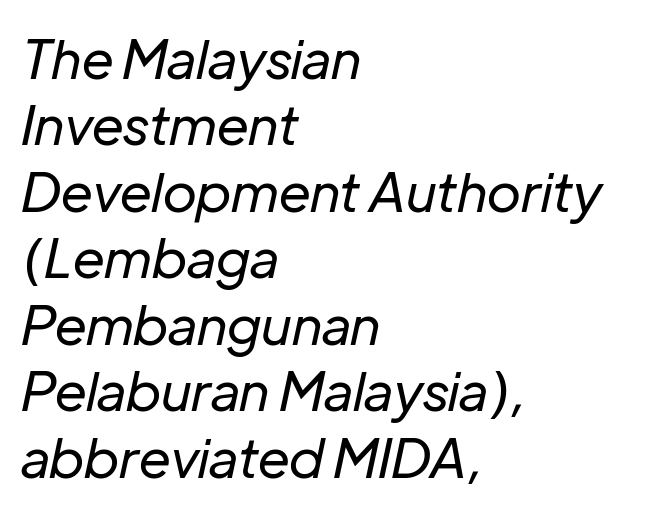
The image shows 54 px regular-weight type, italic (leaning right); set left-aligned, line spacing 1.23x, normal letter spacing, not underlined; low stroke contrast and a medium x-height.
